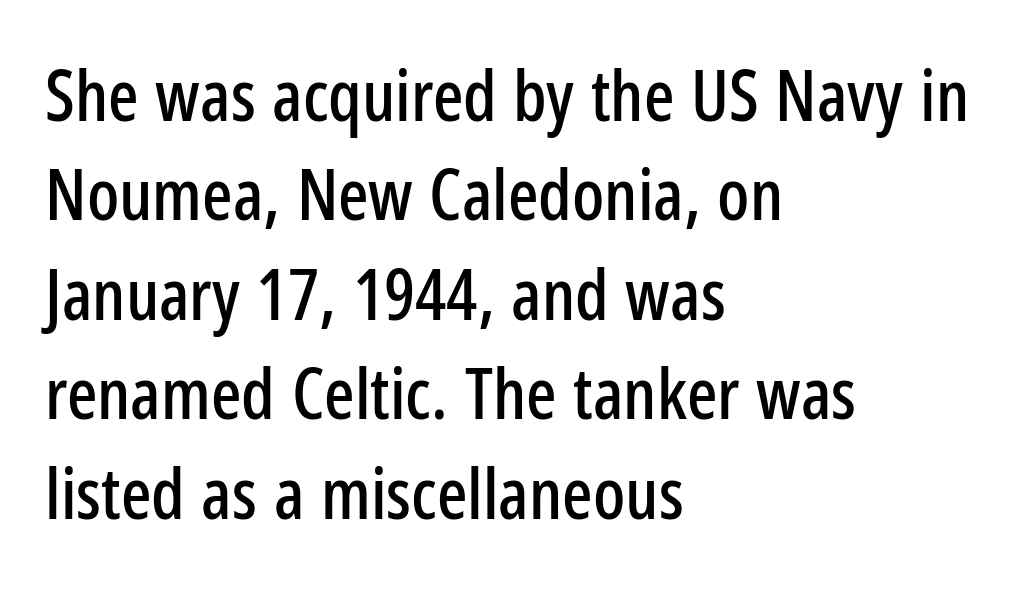
The image shows 71 px condensed sans-serif type, upright; set left-aligned, normal line spacing (1.4x), normal letter spacing, not underlined; low stroke contrast and a medium x-height.
